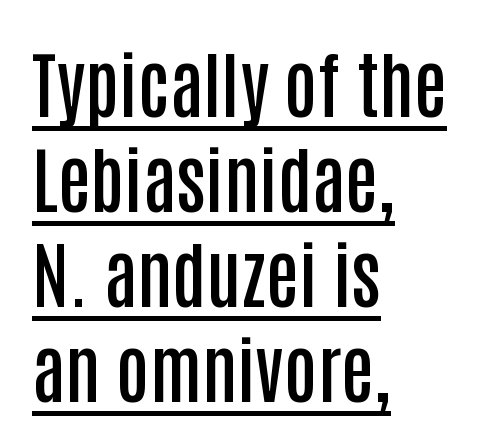
Q: Is the text bold? A: Semi-bold.
Q: Is the text italic (slanted)? A: No, it is upright.
Q: Is the typeface a serif or a sans-serif typeface? A: Sans-serif.
Q: Is the text underlined? A: Yes.
Q: How is the paragraph aligned? A: Left-aligned.
Q: Is the spacing between letters normal or unusually wide? A: Normal.
Q: Is the spacing between lines tight, normal or loose? A: Normal.
Q: Width (condensed, normal, or wide)? A: Condensed.
Q: Stroke contrast? A: Low.
Q: x-height? A: Large.
Q: Monospaced? A: No.
